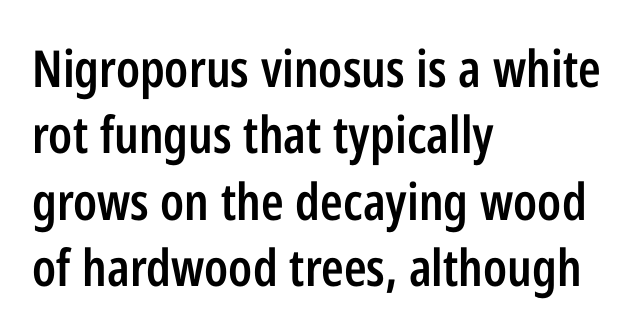
Spacing between characters is what you'd get straight out of the box. The words here are not underlined. Do the characters align in a grid? No, the font is proportional. In terms of posture, this sample is upright. Is this a sans? Yes — the strokes have no serifs. This is moderately heavy type, rendered in semibold.
